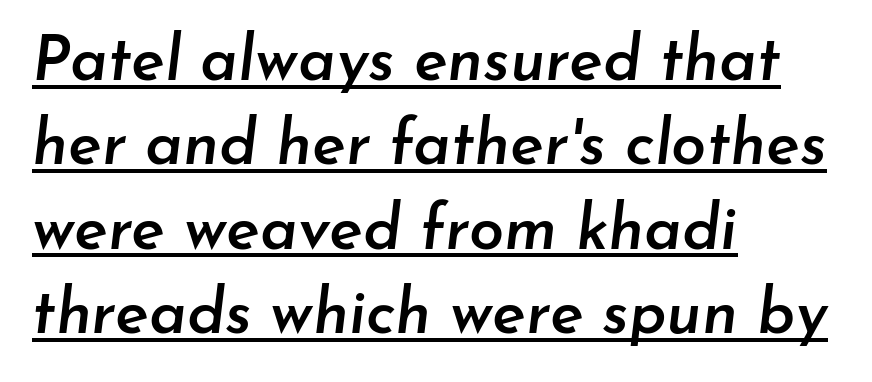
The image shows 63 px semibold type, italic (leaning right); set left-aligned, normal line spacing (1.34x), normal letter spacing, underlined; low stroke contrast and a small x-height.
